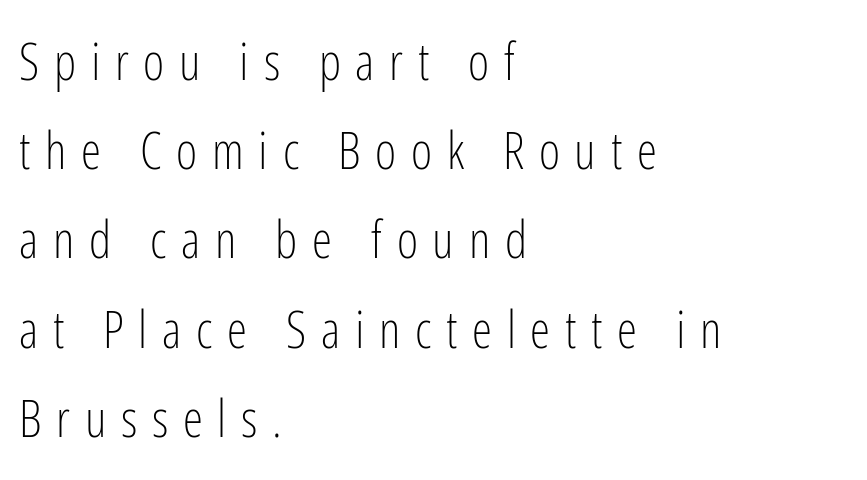
The image shows 51 px light, condensed sans-serif type, upright; set left-aligned, line spacing 1.75x, unusually wide letter spacing (+0.29 em), not underlined; low stroke contrast and a medium x-height.
